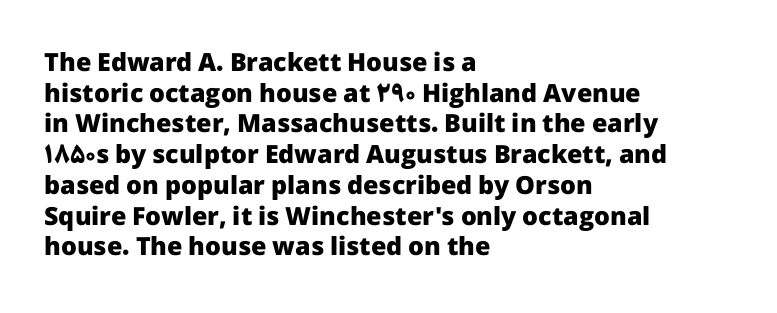
The image shows 25 px bold type, upright; set left-aligned, line spacing 1.23x, normal letter spacing, not underlined.
